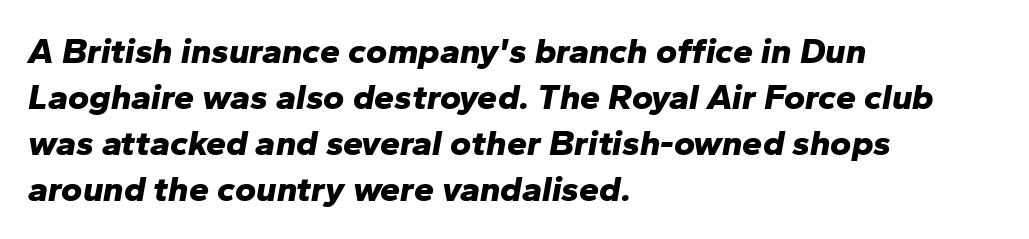
Q: Is the text bold? A: Yes.
Q: Is the text italic (slanted)? A: Yes, it leans right by about 10 degrees.
Q: Is the text underlined? A: No.
Q: How is the paragraph aligned? A: Left-aligned.
Q: Is the spacing between letters normal or unusually wide? A: Normal.
Q: Is the spacing between lines tight, normal or loose? A: Normal.
Q: Width (condensed, normal, or wide)? A: Normal.
Q: Stroke contrast? A: Low.
Q: x-height? A: Medium.
Q: Monospaced? A: No.
